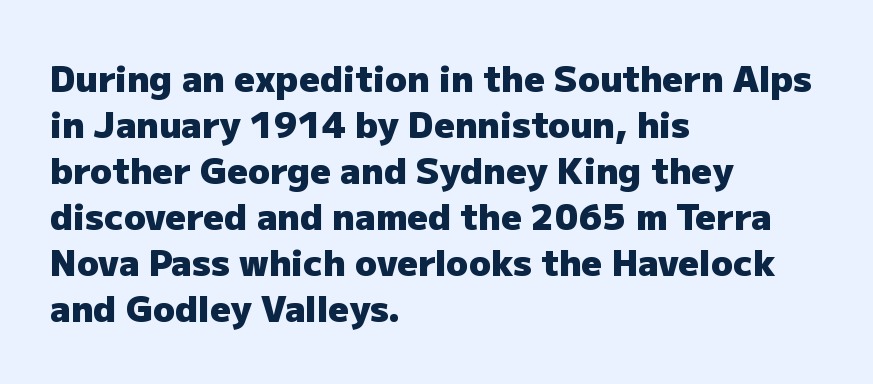
{"serif": "no", "italic": "no", "bold": "yes", "weight": "heavy", "width": "normal", "stroke_contrast": "low", "x_height": "medium", "monospaced": "no", "underline": "no", "align": "left", "line_spacing": "normal", "line_spacing_ratio": 1.28, "letter_spacing": "normal", "letter_spacing_em": 0.0, "glyph_px": 36}
